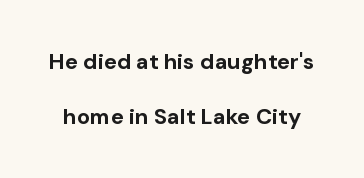
{"italic": "no", "bold": "yes", "underline": "no", "line_spacing": "loose", "line_spacing_ratio": 2.49, "letter_spacing": "normal", "letter_spacing_em": 0.0, "glyph_px": 22}
